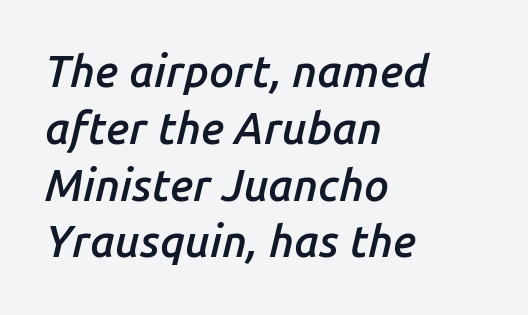
Q: Is the text bold? A: Semi-bold.
Q: Is the text italic (slanted)? A: Yes, it leans right by about 14 degrees.
Q: Is the text underlined? A: No.
Q: How is the paragraph aligned? A: Left-aligned.
Q: Is the spacing between letters normal or unusually wide? A: Normal.
Q: Is the spacing between lines tight, normal or loose? A: Normal.
Q: Width (condensed, normal, or wide)? A: Normal.
Q: Stroke contrast? A: Low.
Q: x-height? A: Medium.
Q: Monospaced? A: No.
